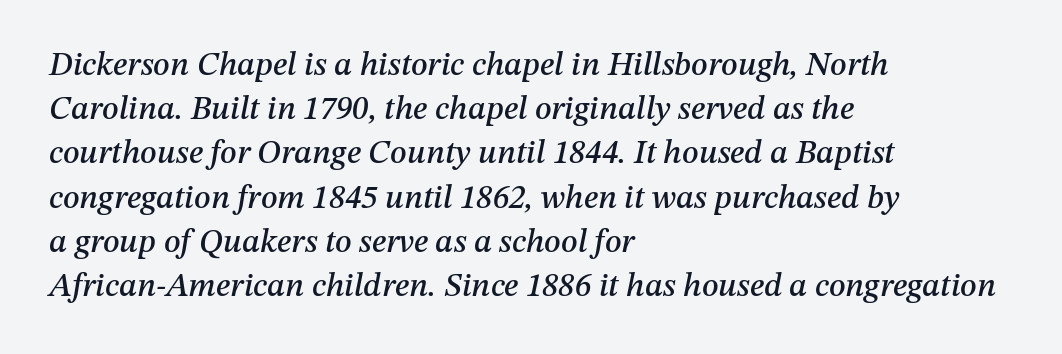
Designer's note — italics engaged. Characters follow at the spacing the type designer built in. Students, observe: this is what conventionally led text looks like. This sample has the flowing, uneven cadence of proportional lettering.
